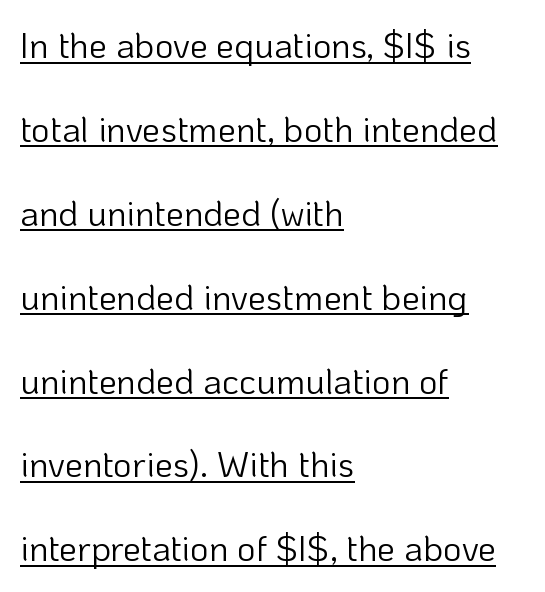
Q: Is the text bold? A: No.
Q: Is the text italic (slanted)? A: No, it is upright.
Q: Is the typeface a serif or a sans-serif typeface? A: Sans-serif.
Q: Is the text underlined? A: Yes.
Q: How is the paragraph aligned? A: Left-aligned.
Q: Is the spacing between letters normal or unusually wide? A: Normal.
Q: Is the spacing between lines tight, normal or loose? A: Loose.
Q: Width (condensed, normal, or wide)? A: Normal.
Q: Stroke contrast? A: Low.
Q: x-height? A: Medium.
Q: Monospaced? A: No.
